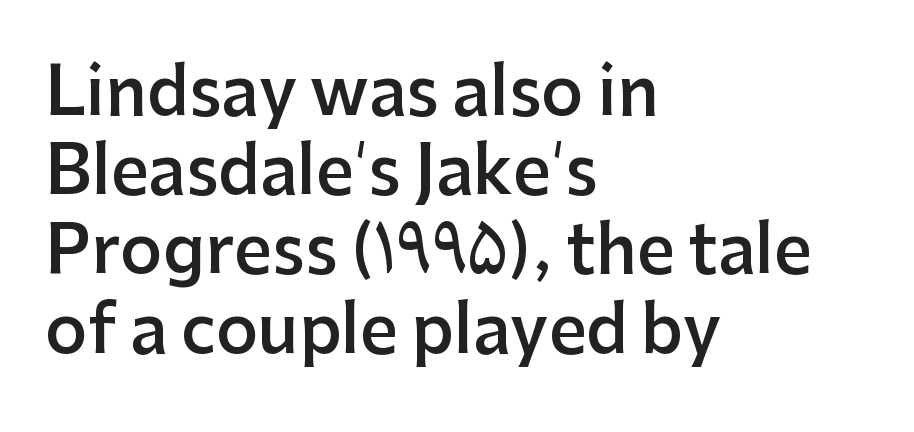
{"serif": "no", "italic": "no", "bold": "semi", "weight": "semibold", "width": "normal", "stroke_contrast": "low", "x_height": "medium", "monospaced": "no", "underline": "no", "align": "left", "line_spacing_ratio": 1.2, "letter_spacing": "normal", "letter_spacing_em": 0.0, "glyph_px": 66}
